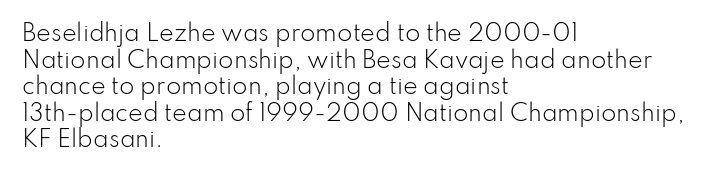
The image shows 22 px text type, upright; set left-aligned, line spacing 1.21x, normal letter spacing, not underlined.
